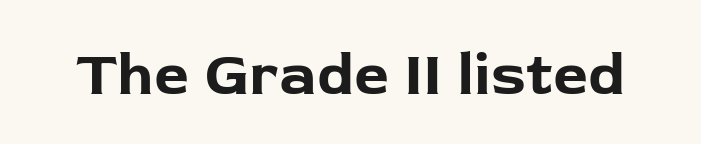
{"serif": "no", "italic": "no", "bold": "yes", "weight": "bold", "width": "normal", "stroke_contrast": "low", "x_height": "medium", "monospaced": "no", "underline": "no", "letter_spacing": "normal", "letter_spacing_em": 0.0, "glyph_px": 61}
